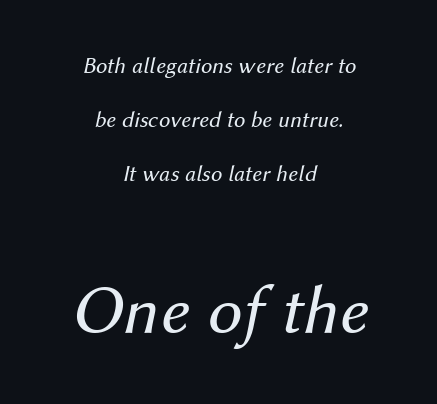
Do the characters align in a grid? No, the font is proportional. Vertical stems look standard width or narrower in stroke. There is no visible air inserted between adjacent glyphs. Vertical spacing — loose.
